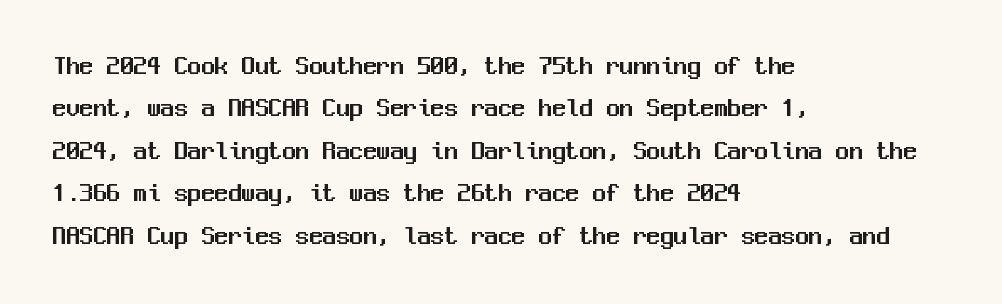
The image shows 27 px text type, upright; set left-aligned, normal line spacing (1.57x), normal letter spacing, not underlined.
